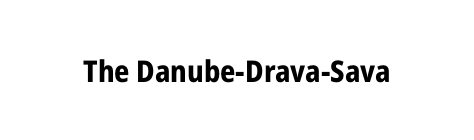
{"serif": "no", "italic": "no", "bold": "yes", "weight": "bold", "width": "condensed", "stroke_contrast": "low", "x_height": "medium", "monospaced": "no", "underline": "no", "letter_spacing": "normal", "letter_spacing_em": 0.0, "glyph_px": 30}
